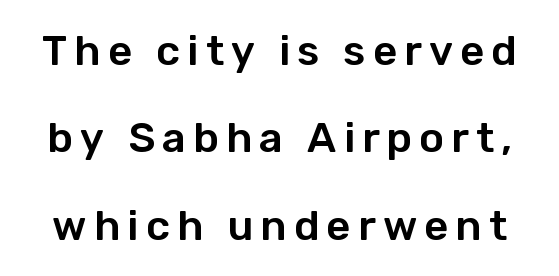
Q: Is the text italic (slanted)? A: No, it is upright.
Q: Is the typeface a serif or a sans-serif typeface? A: Sans-serif.
Q: Is the text underlined? A: No.
Q: Is the spacing between lines tight, normal or loose? A: Loose.
Q: Width (condensed, normal, or wide)? A: Normal.
Q: Stroke contrast? A: Low.
Q: x-height? A: Medium.
Q: Monospaced? A: No.
